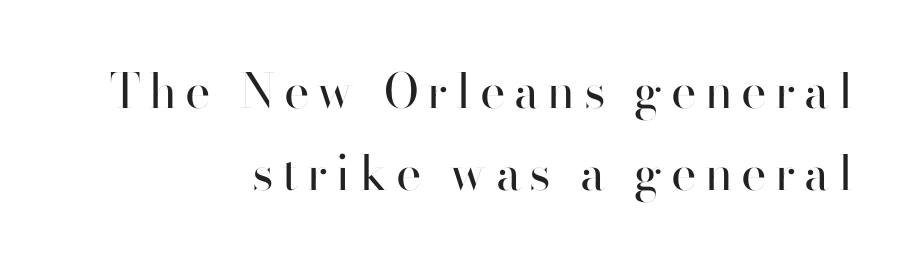
{"serif": "no", "italic": "no", "bold": "no", "weight": "regular", "width": "normal", "stroke_contrast": "high", "x_height": "small", "monospaced": "no", "underline": "no", "align": "right", "line_spacing": "normal", "line_spacing_ratio": 1.7, "glyph_px": 48}
